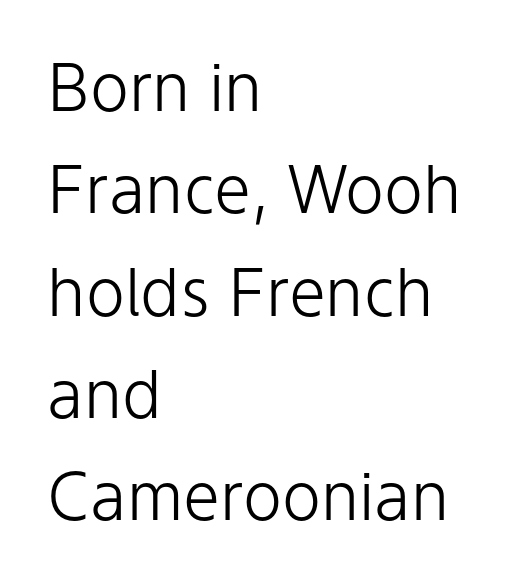
Just letters on the line, the space beneath them empty. A typesetter would call this zero additional tracking. Each line starts at the same left margin while the right side varies. The rendering shows plain stroke endings on the letterforms — a sans-serif design. No heavy texture on the line: the type isn't bold.
